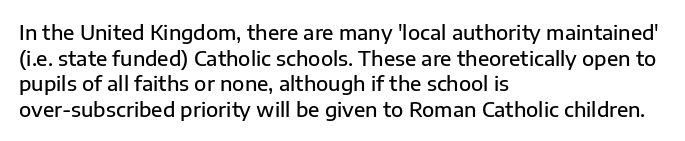
Caption: multi-line text, flush left, ragged right. This sample keeps an unexceptional amount of space between lines. Glance below the letters and you will spot only blank space. How are the letters spaced? Ordinarily, with no added tracking. The letters stand straight up with perfectly vertical stems.
